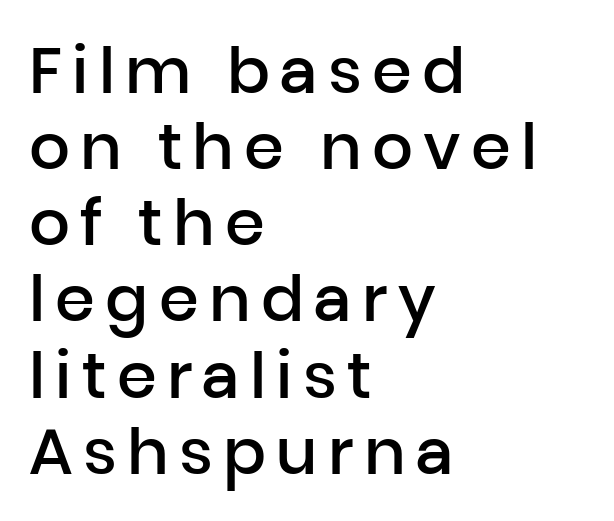
Q: Is the text bold? A: Semi-bold.
Q: Is the text italic (slanted)? A: No, it is upright.
Q: Is the typeface a serif or a sans-serif typeface? A: Sans-serif.
Q: Is the text underlined? A: No.
Q: How is the paragraph aligned? A: Left-aligned.
Q: Width (condensed, normal, or wide)? A: Normal.
Q: Stroke contrast? A: Low.
Q: x-height? A: Medium.
Q: Monospaced? A: No.
